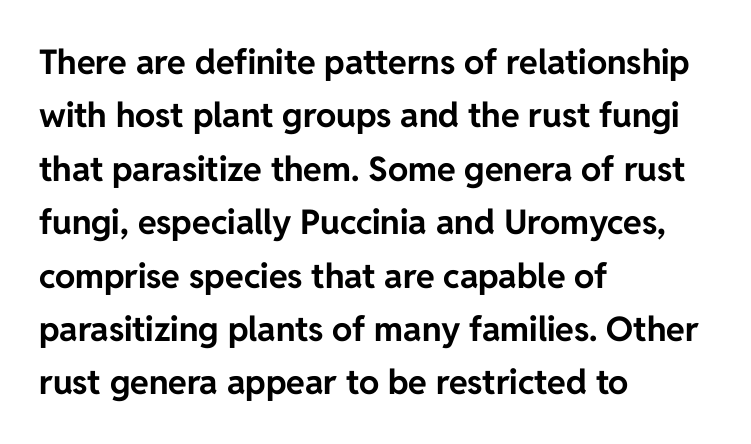
The letters advance in unequal steps, a hallmark of proportional type. Layout note: lines flush left. You can tell from the bare stems that sans-serif type was used. Beneath every word, the page is bare. Heft: maximum for text — a bold.
